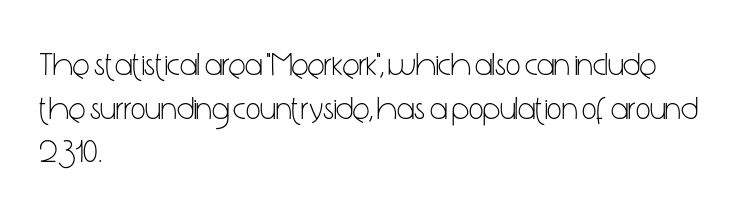
To sum up the face: it is a sans, with no serifs. Leftover space on each line is placed entirely after the last word. Just letters on the line, the space beneath them empty. No letter is thick-stroked: the sample isn't bold. The letters sit at their default tracking, neither squeezed nor spread.
